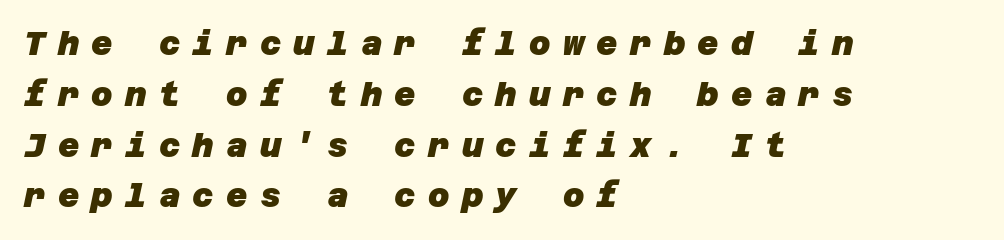
The gaps between neighbouring characters are conspicuously large. Words float on clear page, feet unadorned. Nope, no serifs anywhere on these letters. Each new line begins a customary step beneath the previous one.
